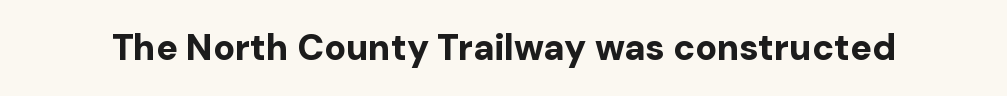
{"serif": "no", "italic": "no", "bold": "yes", "weight": "bold", "width": "normal", "stroke_contrast": "low", "x_height": "medium", "monospaced": "no", "underline": "no", "letter_spacing": "normal", "letter_spacing_em": 0.0, "glyph_px": 36}
